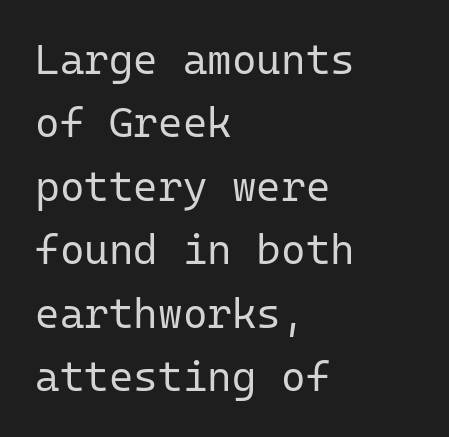
{"serif": "no", "italic": "no", "bold": "no", "weight": "regular", "width": "normal", "stroke_contrast": "low", "x_height": "medium", "monospaced": "yes", "underline": "no", "align": "left", "line_spacing": "normal", "line_spacing_ratio": 1.51, "letter_spacing": "normal", "letter_spacing_em": 0.0, "glyph_px": 42}
